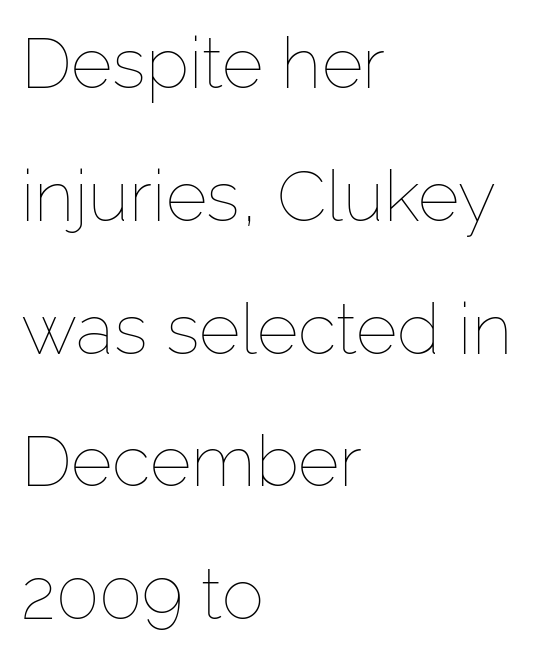
Reading down the block, your eye returns to a fixed left position each line. Unmarked baselines from the first word to the last. Posture: vertical. The letters look calm and open, with moderate or lighter stems. How are the letters spaced? Ordinarily, with no added tracking.
